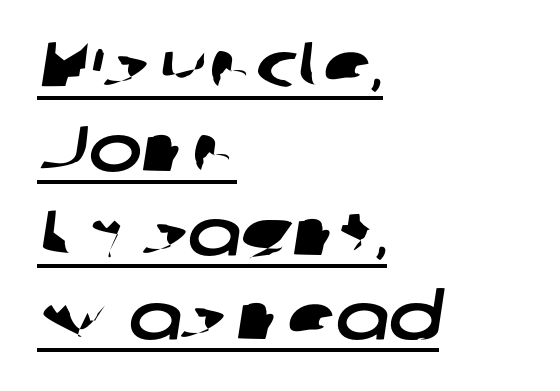
{"serif": "no", "width": "wide", "stroke_contrast": "low", "x_height": "medium", "monospaced": "no", "underline": "yes", "align": "left", "line_spacing": "normal", "line_spacing_ratio": 1.31, "letter_spacing": "normal", "letter_spacing_em": 0.0, "glyph_px": 64}
